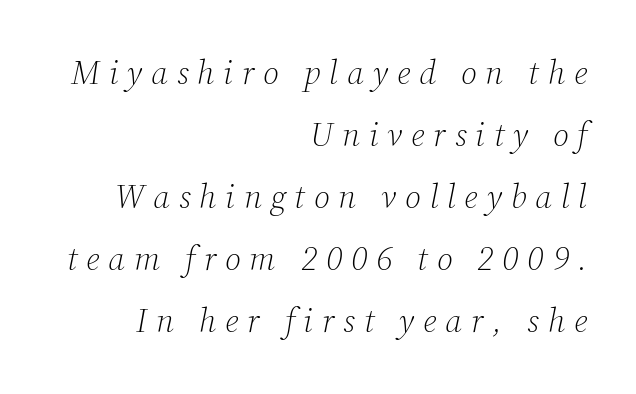
{"serif": "yes", "italic": "yes", "lean": "right", "slant_degrees": 12, "bold": "no", "weight": "light", "width": "normal", "stroke_contrast": "low", "x_height": "medium", "monospaced": "no", "underline": "no", "align": "right", "line_spacing_ratio": 1.88, "letter_spacing": "wide", "letter_spacing_em": 0.27, "glyph_px": 33}
